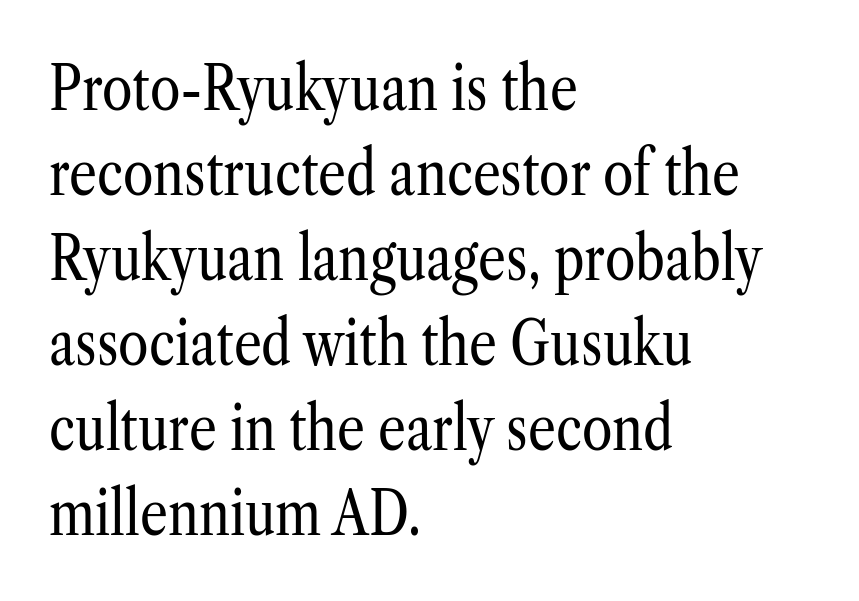
The image shows 62 px regular-weight, condensed serif type, upright; set left-aligned, normal line spacing (1.37x), normal letter spacing, not underlined; low stroke contrast and a medium x-height.
